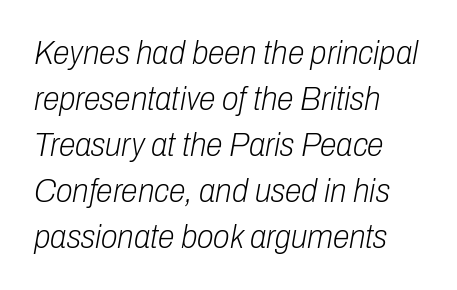
{"italic": "yes", "lean": "right", "slant_degrees": 10, "bold": "no", "weight": "light", "width": "condensed", "stroke_contrast": "low", "x_height": "medium", "monospaced": "no", "underline": "no", "align": "left", "line_spacing": "normal", "line_spacing_ratio": 1.35, "letter_spacing": "normal", "letter_spacing_em": 0.0, "glyph_px": 34}
